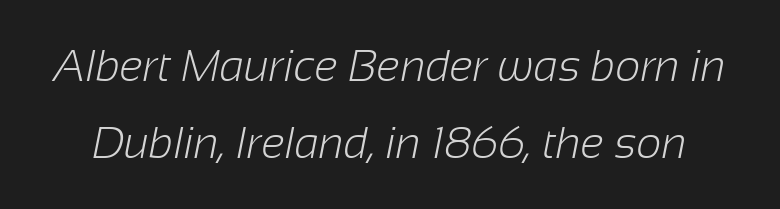
{"serif": "no", "bold": "no", "weight": "light", "width": "normal", "stroke_contrast": "low", "x_height": "medium", "monospaced": "no", "underline": "no", "line_spacing_ratio": 1.75, "letter_spacing": "normal", "letter_spacing_em": 0.0, "glyph_px": 44}
